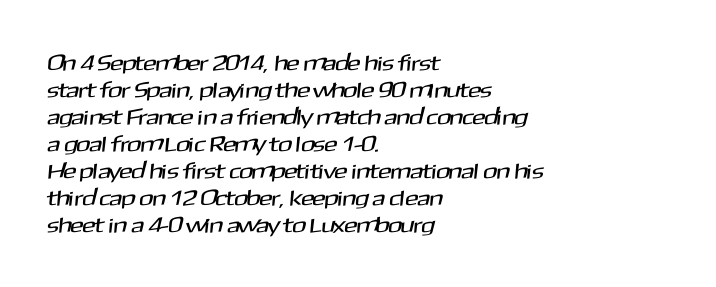
Q: Is the text underlined? A: No.
Q: How is the paragraph aligned? A: Left-aligned.
Q: Is the spacing between letters normal or unusually wide? A: Normal.
